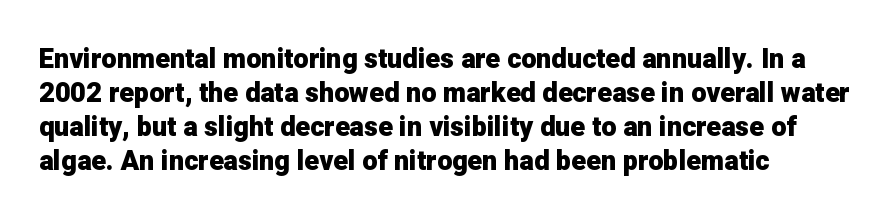
Does the weight exceed regular? Yes, all the way to bold. Short note: letters normally spaced. The space beneath each line is pristine and unruled. The typesetter chose a ragged-right arrangement here. Posture: vertical. The passage shown stacks its lines at a standard gap.
